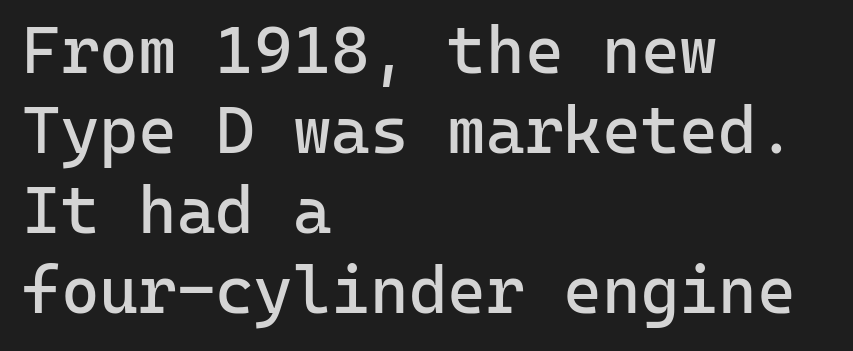
{"serif": "no", "italic": "no", "bold": "no", "weight": "regular", "width": "normal", "stroke_contrast": "low", "x_height": "medium", "monospaced": "yes", "underline": "no", "align": "left", "line_spacing_ratio": 1.21, "letter_spacing": "normal", "letter_spacing_em": 0.0, "glyph_px": 66}
